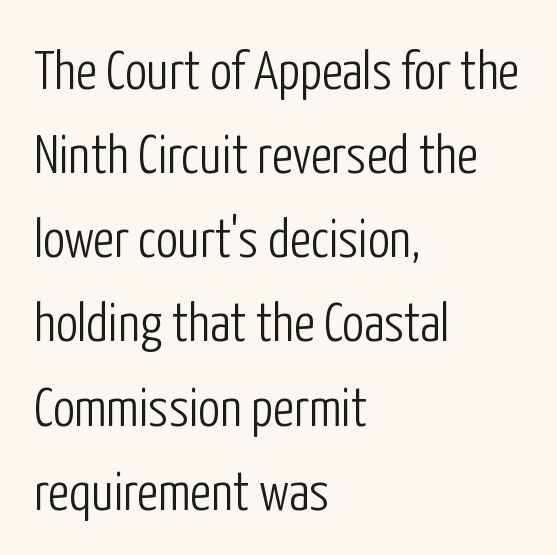
Varying glyph widths throughout — classic text-font behaviour. Italic? Not at all — the glyphs are vertical. Between one letter and the next there's only the usual sliver of space. Whoever set this chose a conventional vertical rhythm. Only glyphs here, with clear space below each row.
